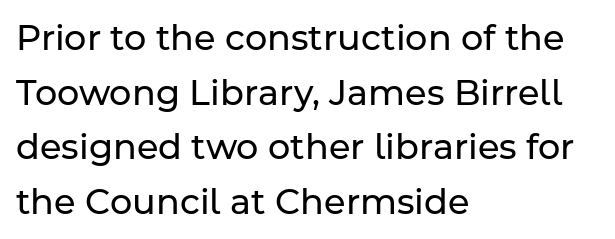
{"serif": "no", "italic": "no", "bold": "no", "weight": "regular", "width": "normal", "stroke_contrast": "low", "x_height": "medium", "monospaced": "no", "underline": "no", "align": "left", "line_spacing": "normal", "line_spacing_ratio": 1.56, "letter_spacing": "normal", "letter_spacing_em": 0.0, "glyph_px": 35}
